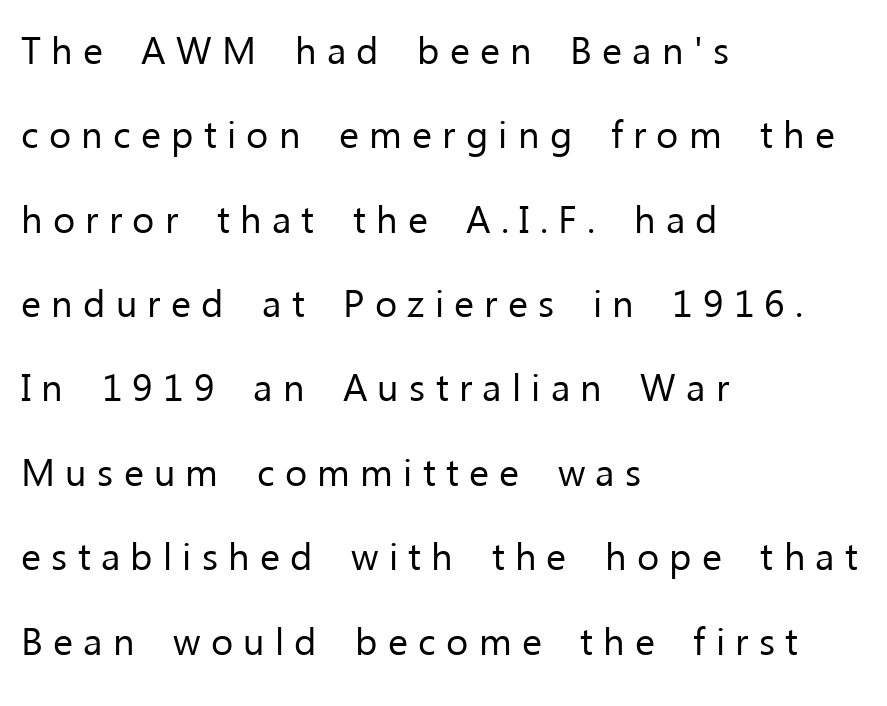
Stroke terminals: plain, sans-serif. Any mark beneath the type? The region is blank. A typesetter would call this proportional, since set widths differ per character. There is plenty of visible air inserted between adjacent glyphs.
